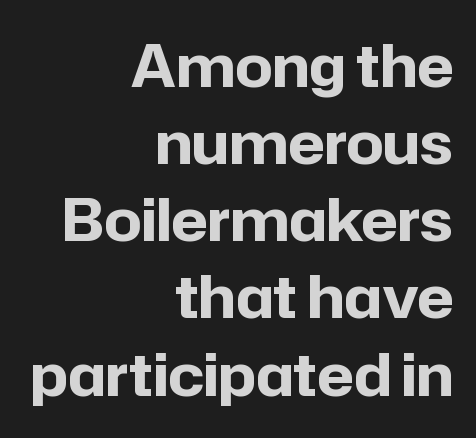
{"serif": "no", "italic": "no", "bold": "yes", "weight": "bold", "width": "normal", "stroke_contrast": "low", "x_height": "medium", "monospaced": "no", "underline": "no", "align": "right", "line_spacing": "normal", "line_spacing_ratio": 1.33, "letter_spacing": "normal", "letter_spacing_em": 0.0, "glyph_px": 58}
